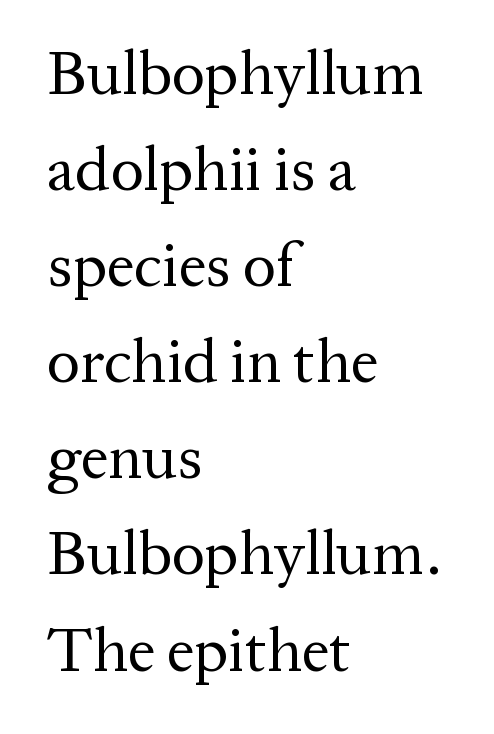
Style check: upright. A serif font was chosen for this passage. Vertical stems look standard width or narrower in stroke. Letter spacing: default. The text block is weighted toward the left margin, trailing off unevenly rightward. Regular leading.
